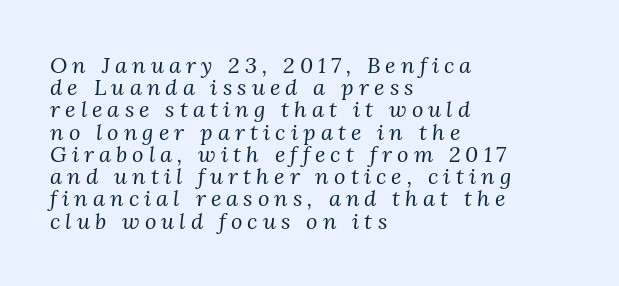
The image shows 22 px text type, italic (leaning right); set left-aligned, tight line spacing (1.01x), unusually wide letter spacing (+0.23 em), not underlined.
